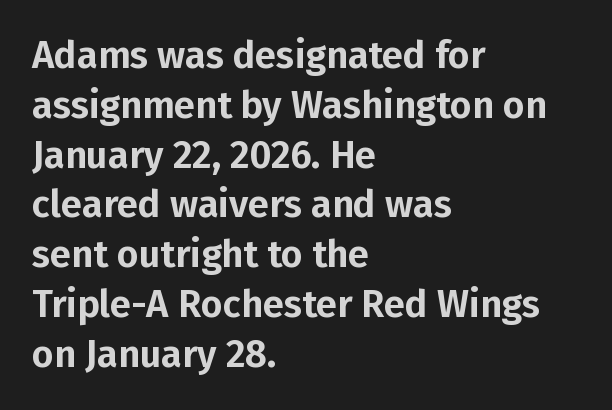
Q: Is the text italic (slanted)? A: No, it is upright.
Q: Is the typeface a serif or a sans-serif typeface? A: Sans-serif.
Q: Is the text underlined? A: No.
Q: How is the paragraph aligned? A: Left-aligned.
Q: Is the spacing between letters normal or unusually wide? A: Normal.
Q: Is the spacing between lines tight, normal or loose? A: Normal.
Q: Width (condensed, normal, or wide)? A: Normal.
Q: Stroke contrast? A: Low.
Q: x-height? A: Medium.
Q: Monospaced? A: No.
